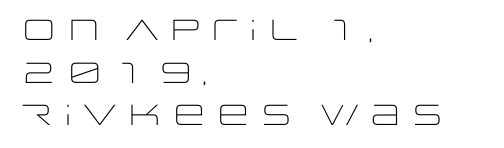
{"serif": "no", "italic": "no", "bold": "no", "weight": "light", "width": "wide", "stroke_contrast": "low", "x_height": "large", "monospaced": "no", "underline": "no", "align": "left", "line_spacing": "normal", "line_spacing_ratio": 1.47, "letter_spacing": "normal", "letter_spacing_em": 0.0, "glyph_px": 29}
